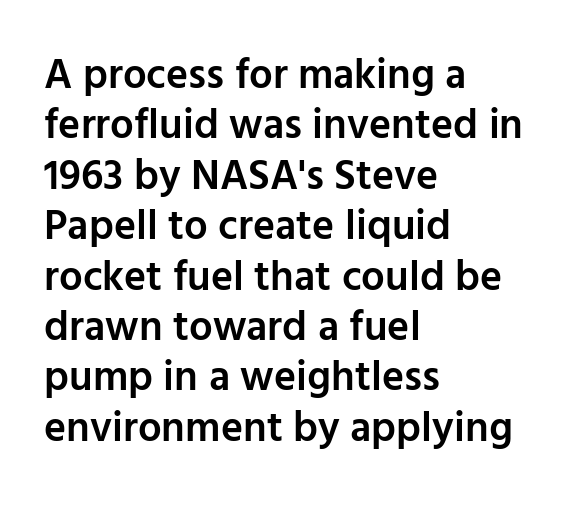
{"serif": "no", "italic": "no", "bold": "semi", "weight": "semibold", "width": "normal", "stroke_contrast": "low", "x_height": "medium", "monospaced": "no", "underline": "no", "align": "left", "line_spacing_ratio": 1.2, "letter_spacing": "normal", "letter_spacing_em": 0.0, "glyph_px": 42}
